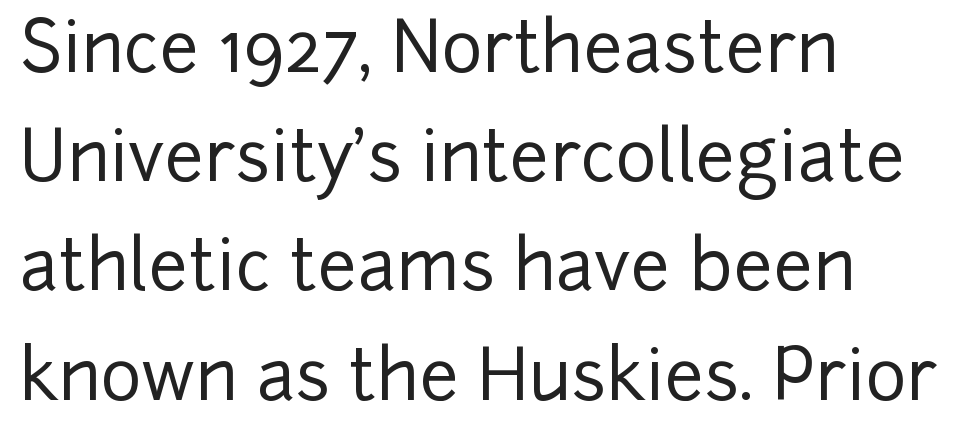
Q: Is the text italic (slanted)? A: No, it is upright.
Q: Is the typeface a serif or a sans-serif typeface? A: Sans-serif.
Q: Is the text underlined? A: No.
Q: How is the paragraph aligned? A: Left-aligned.
Q: Is the spacing between letters normal or unusually wide? A: Normal.
Q: Is the spacing between lines tight, normal or loose? A: Normal.
Q: Width (condensed, normal, or wide)? A: Normal.
Q: Stroke contrast? A: Low.
Q: x-height? A: Medium.
Q: Monospaced? A: No.
